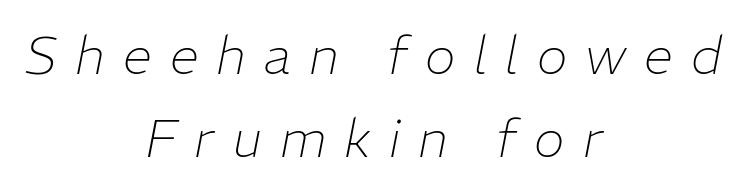
Q: Is the text bold? A: No.
Q: Is the text italic (slanted)? A: Yes, it leans right by about 11 degrees.
Q: Is the text underlined? A: No.
Q: How is the paragraph aligned? A: Centered.
Q: Is the spacing between letters normal or unusually wide? A: Unusually wide.
Q: Is the spacing between lines tight, normal or loose? A: Normal.
Q: Width (condensed, normal, or wide)? A: Normal.
Q: Stroke contrast? A: Low.
Q: x-height? A: Medium.
Q: Monospaced? A: No.
